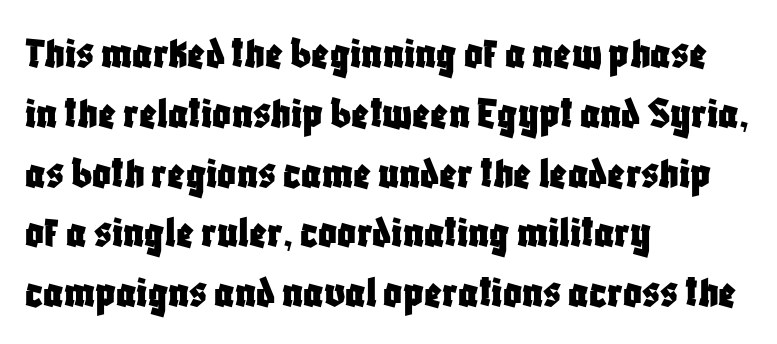
{"serif": "no", "italic": "no", "width": "condensed", "stroke_contrast": "low", "x_height": "large", "monospaced": "no", "underline": "no", "align": "left", "line_spacing": "normal", "line_spacing_ratio": 1.3, "letter_spacing": "normal", "letter_spacing_em": 0.0, "glyph_px": 46}
